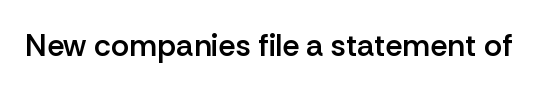
{"serif": "no", "italic": "no", "bold": "semi", "weight": "semibold", "width": "normal", "stroke_contrast": "low", "x_height": "medium", "monospaced": "no", "underline": "no", "letter_spacing": "normal", "letter_spacing_em": 0.0, "glyph_px": 31}
